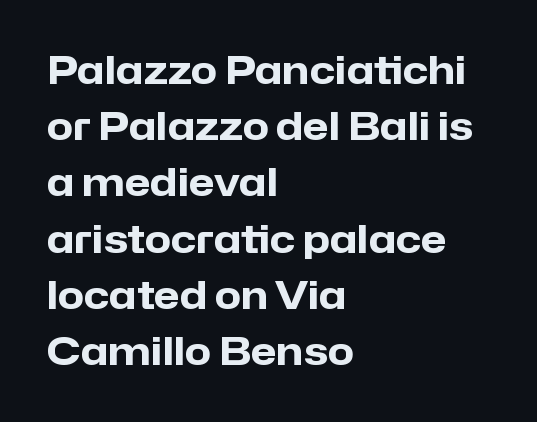
Q: Is the text bold? A: Yes.
Q: Is the text italic (slanted)? A: No, it is upright.
Q: Is the typeface a serif or a sans-serif typeface? A: Sans-serif.
Q: Is the text underlined? A: No.
Q: How is the paragraph aligned? A: Left-aligned.
Q: Is the spacing between letters normal or unusually wide? A: Normal.
Q: Is the spacing between lines tight, normal or loose? A: Normal.
Q: Width (condensed, normal, or wide)? A: Normal.
Q: Stroke contrast? A: Low.
Q: x-height? A: Medium.
Q: Monospaced? A: No.
